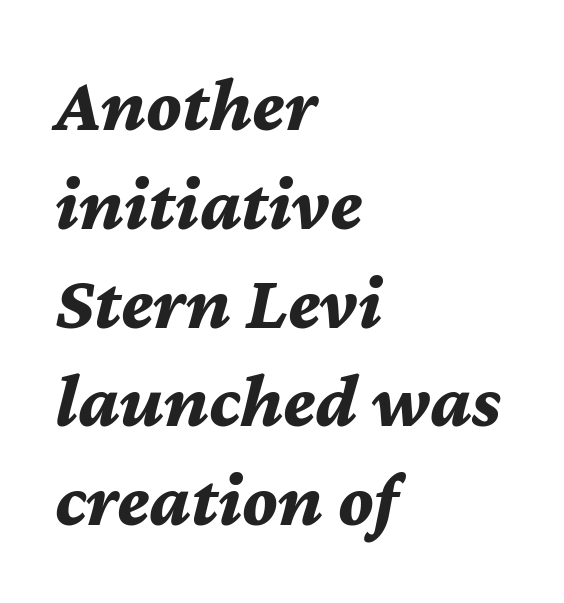
Q: Is the text bold? A: Yes.
Q: Is the text italic (slanted)? A: Yes, it leans right by about 12 degrees.
Q: Is the text underlined? A: No.
Q: How is the paragraph aligned? A: Left-aligned.
Q: Is the spacing between letters normal or unusually wide? A: Normal.
Q: Is the spacing between lines tight, normal or loose? A: Normal.
Q: Width (condensed, normal, or wide)? A: Normal.
Q: Stroke contrast? A: Medium.
Q: x-height? A: Medium.
Q: Monospaced? A: No.
